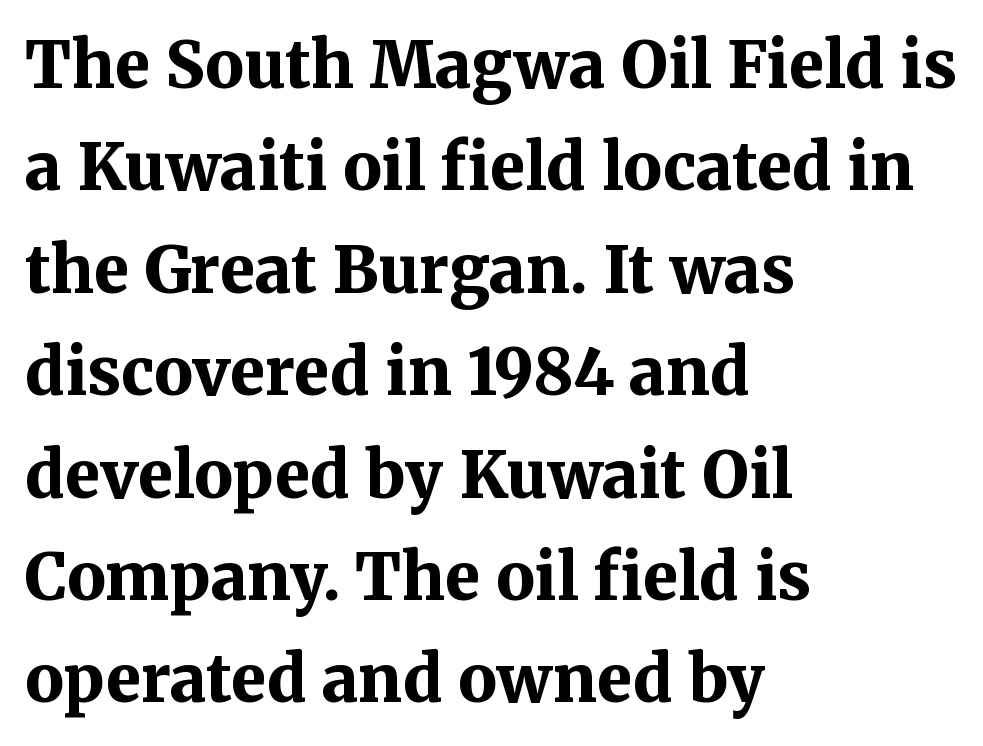
Q: Is the text bold? A: Yes.
Q: Is the text italic (slanted)? A: No, it is upright.
Q: Is the typeface a serif or a sans-serif typeface? A: Serif.
Q: Is the text underlined? A: No.
Q: How is the paragraph aligned? A: Left-aligned.
Q: Is the spacing between letters normal or unusually wide? A: Normal.
Q: Is the spacing between lines tight, normal or loose? A: Normal.
Q: Width (condensed, normal, or wide)? A: Normal.
Q: Stroke contrast? A: Medium.
Q: x-height? A: Medium.
Q: Monospaced? A: No.
